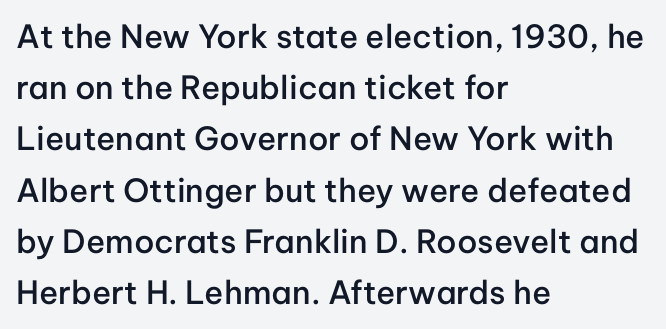
Q: Is the text bold? A: Semi-bold.
Q: Is the text italic (slanted)? A: No, it is upright.
Q: Is the typeface a serif or a sans-serif typeface? A: Sans-serif.
Q: Is the text underlined? A: No.
Q: How is the paragraph aligned? A: Left-aligned.
Q: Is the spacing between letters normal or unusually wide? A: Normal.
Q: Is the spacing between lines tight, normal or loose? A: Normal.
Q: Width (condensed, normal, or wide)? A: Normal.
Q: Stroke contrast? A: Low.
Q: x-height? A: Medium.
Q: Monospaced? A: No.
